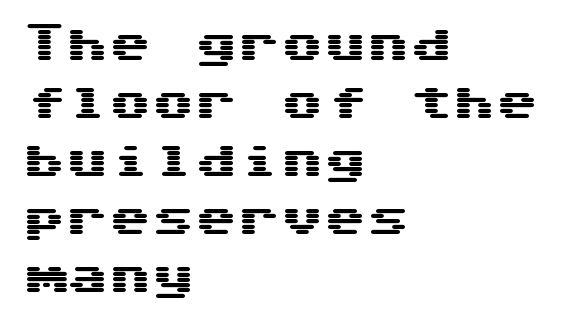
Q: Is the text italic (slanted)? A: No, it is upright.
Q: Is the typeface a serif or a sans-serif typeface? A: Sans-serif.
Q: Is the text underlined? A: No.
Q: How is the paragraph aligned? A: Left-aligned.
Q: Is the spacing between letters normal or unusually wide? A: Normal.
Q: Is the spacing between lines tight, normal or loose? A: Normal.
Q: Width (condensed, normal, or wide)? A: Wide.
Q: Stroke contrast? A: Medium.
Q: x-height? A: Medium.
